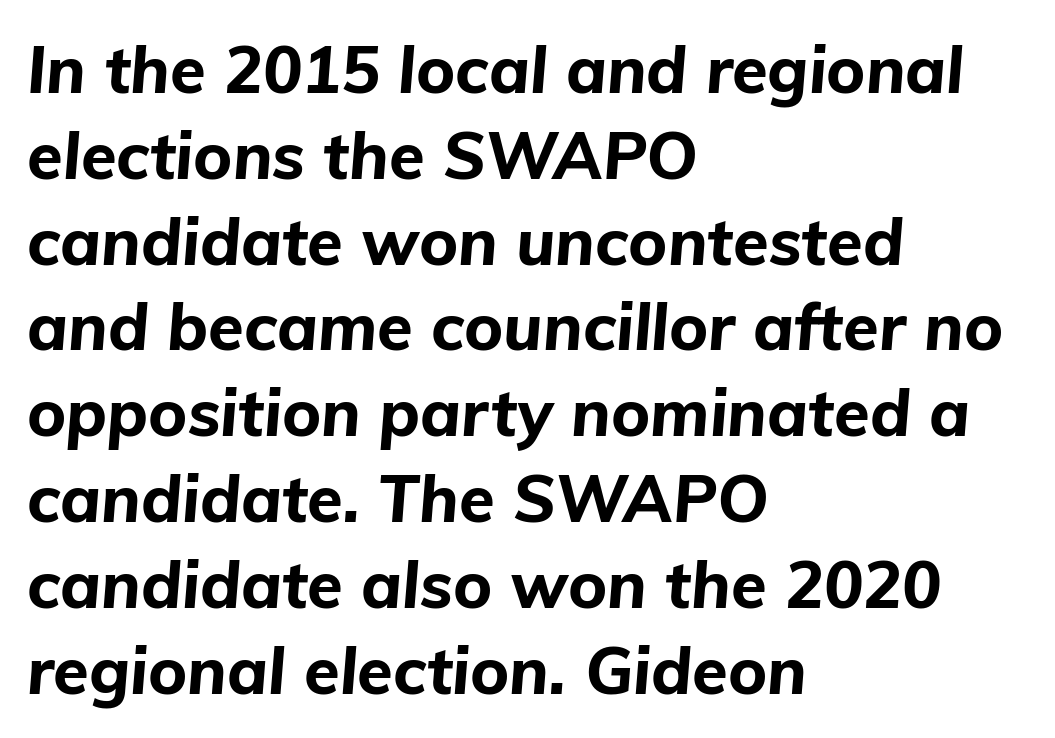
Q: Is the text bold? A: Yes.
Q: Is the text italic (slanted)? A: Yes, it leans right by about 5 degrees.
Q: Is the text underlined? A: No.
Q: How is the paragraph aligned? A: Left-aligned.
Q: Is the spacing between letters normal or unusually wide? A: Normal.
Q: Is the spacing between lines tight, normal or loose? A: Normal.
Q: Width (condensed, normal, or wide)? A: Normal.
Q: Stroke contrast? A: Low.
Q: x-height? A: Medium.
Q: Monospaced? A: No.
